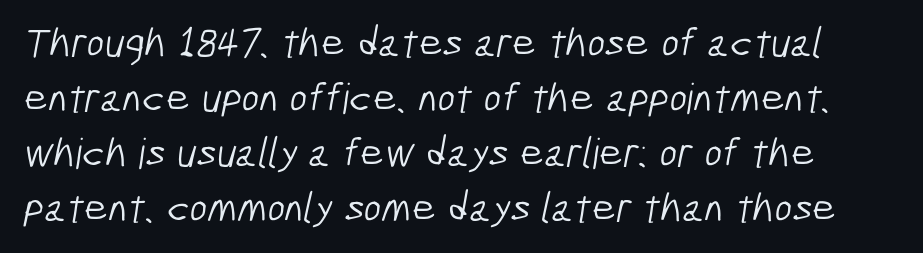
The image shows 42 px light, condensed sans-serif type; set normal line spacing (1.31x), normal letter spacing, not underlined; low stroke contrast and a medium x-height.
